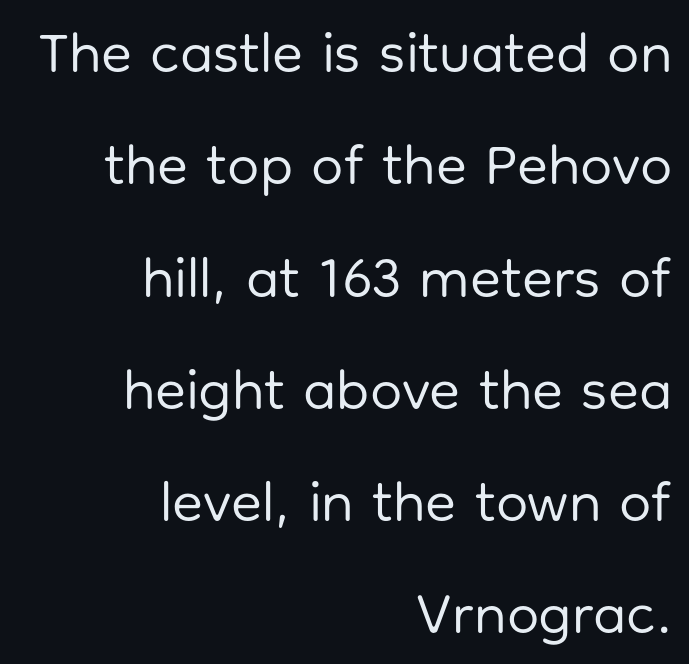
The image shows 57 px regular-weight sans-serif type, upright; set right-aligned, loose line spacing (1.97x), normal letter spacing, not underlined; low stroke contrast and a medium x-height.
